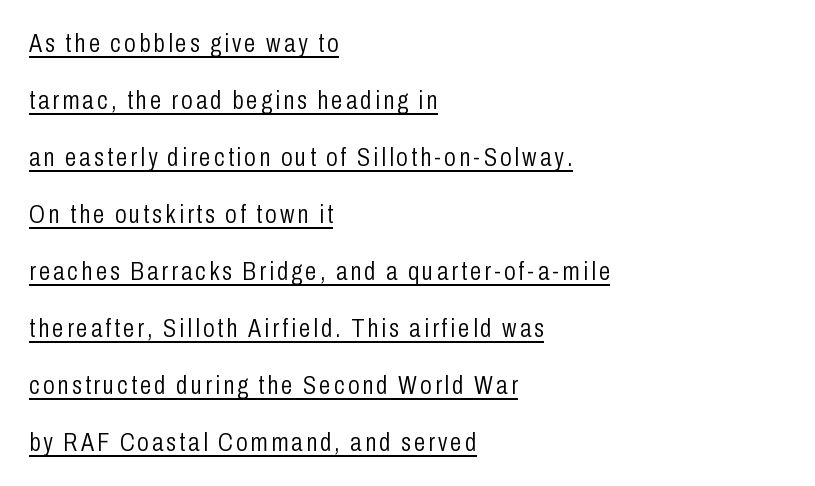
Q: Is the text bold? A: No.
Q: Is the text italic (slanted)? A: No, it is upright.
Q: Is the text underlined? A: Yes.
Q: How is the paragraph aligned? A: Left-aligned.
Q: Is the spacing between lines tight, normal or loose? A: Loose.
